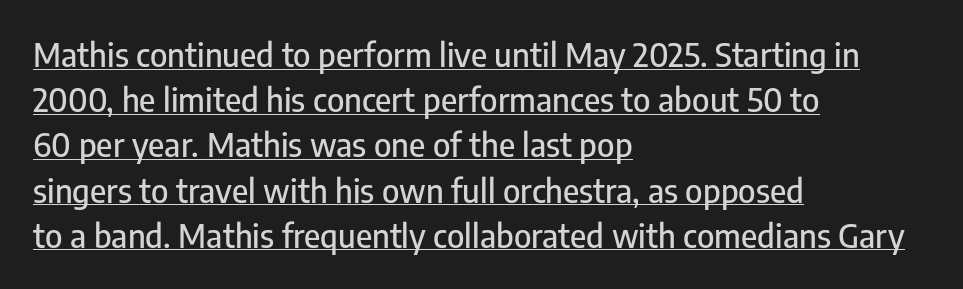
The image shows 33 px condensed sans-serif type, upright; set left-aligned, normal line spacing (1.37x), normal letter spacing, underlined; low stroke contrast and a medium x-height.
